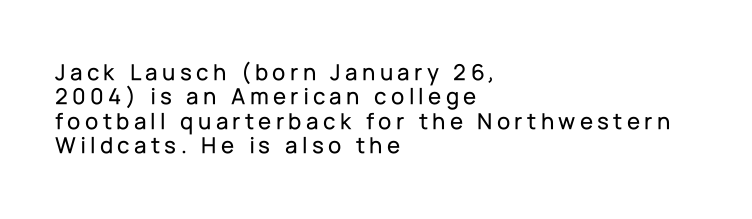
{"italic": "no", "underline": "no", "align": "left", "line_spacing": "tight", "line_spacing_ratio": 1.02, "glyph_px": 24}
